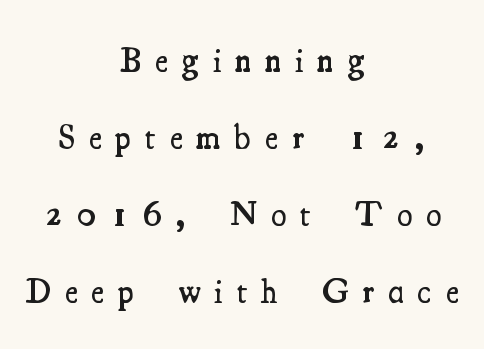
This sample has the flowing, uneven cadence of proportional lettering. A bit beefed up — I'd call it semibold rather than bold. The letters stand upright; this is a roman face. Serif or sans? Serif — the stroke terminals have little feet. Line spacing here is loose. Descender tails drop into unmarked territory.
